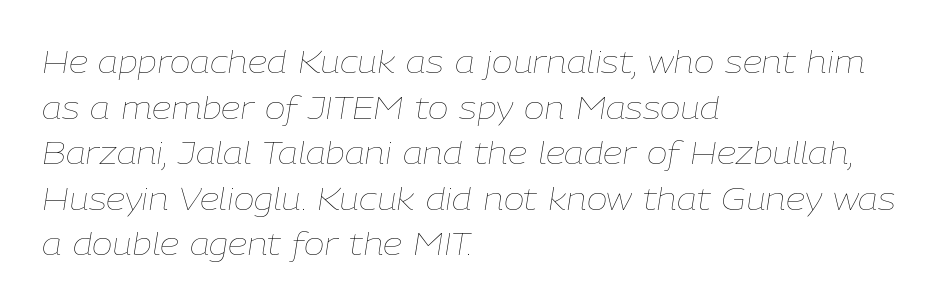
Q: Is the text bold? A: No.
Q: Is the text italic (slanted)? A: Yes, it leans right by about 9 degrees.
Q: Is the text underlined? A: No.
Q: How is the paragraph aligned? A: Left-aligned.
Q: Is the spacing between letters normal or unusually wide? A: Normal.
Q: Is the spacing between lines tight, normal or loose? A: Normal.
Q: Width (condensed, normal, or wide)? A: Normal.
Q: Stroke contrast? A: Low.
Q: x-height? A: Medium.
Q: Monospaced? A: No.
